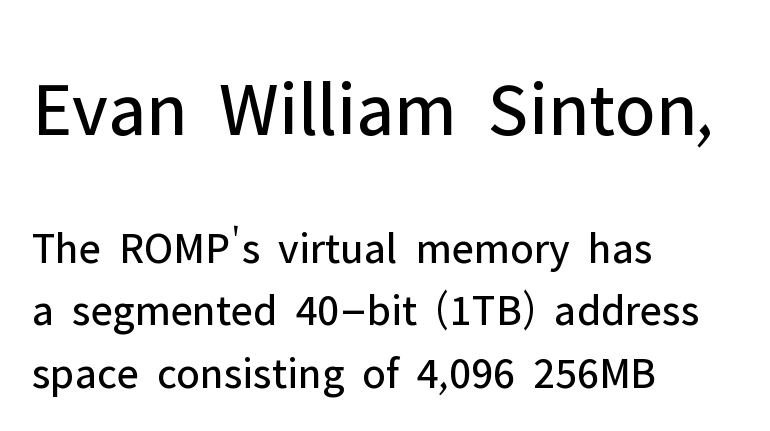
{"serif": "no", "italic": "no", "bold": "no", "weight": "regular", "width": "normal", "stroke_contrast": "low", "x_height": "medium", "monospaced": "no", "underline": "no", "align": "left", "line_spacing": "normal", "line_spacing_ratio": 1.39, "letter_spacing": "normal", "letter_spacing_em": 0.0, "larger_block": "first", "size_ratio": 1.73, "glyph_px": 78}
